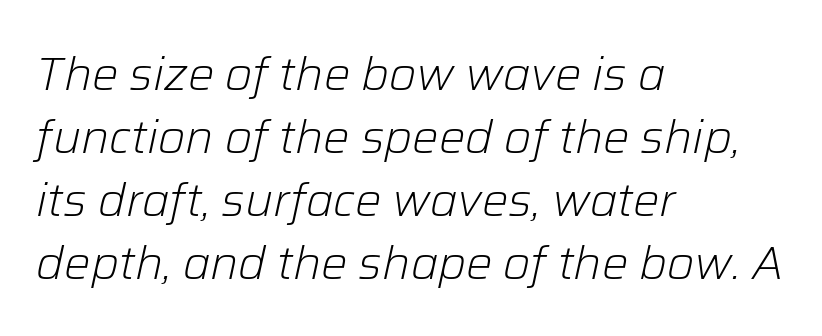
{"italic": "yes", "lean": "right", "slant_degrees": 12, "bold": "no", "weight": "light", "width": "normal", "stroke_contrast": "low", "x_height": "medium", "monospaced": "no", "underline": "no", "align": "left", "line_spacing": "normal", "line_spacing_ratio": 1.34, "letter_spacing": "normal", "letter_spacing_em": 0.0, "glyph_px": 47}
